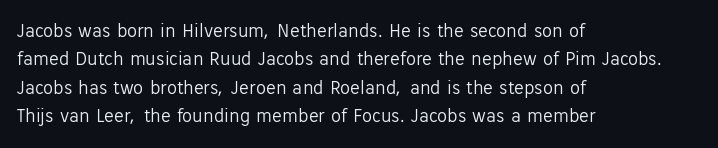
The image shows 20 px text type, upright; set left-aligned, normal line spacing (1.42x), normal letter spacing, not underlined.
